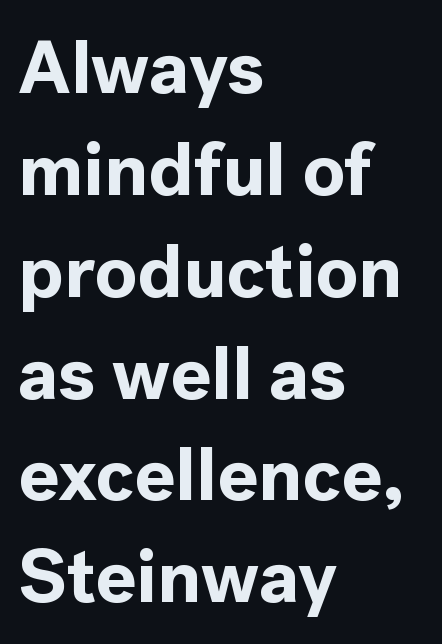
The setting favours the left margin, as ordinary paragraphs usually do. The gaps between neighbouring characters are ordinary and unremarkable. Bare-footed words on every line. When letters stand straight like this, we call the style roman or upright.
